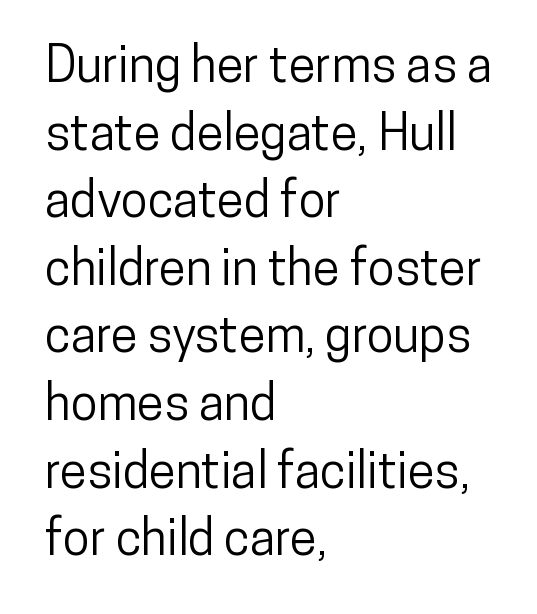
The image shows 49 px condensed sans-serif type, upright; set left-aligned, normal line spacing (1.38x), normal letter spacing, not underlined; low stroke contrast and a medium x-height.
